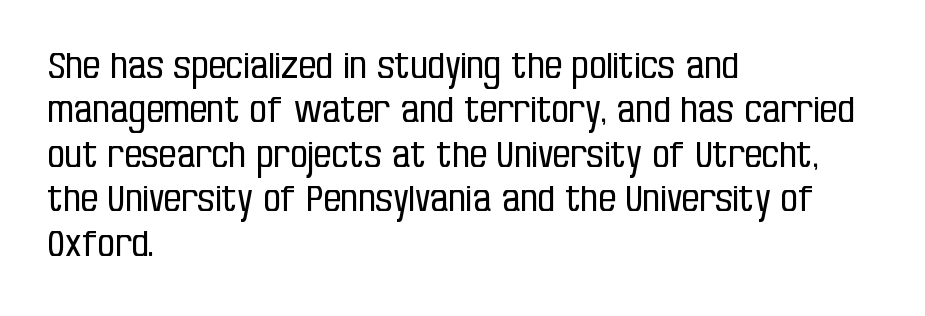
The face looks like a standard text weight, possibly lighter. Compared with typical paragraphs, the rows here are spaced about the same. Think of a printed novel: that variable character pitch is what you see here. Unlike italic type, these characters show no tilt at all. Where is the straight margin? On the left. Compared with typical body copy, the letter spacing here is the same.
